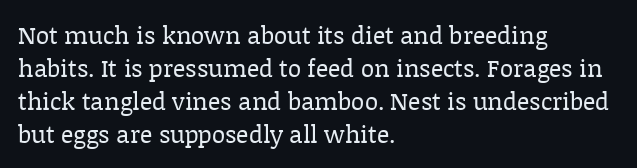
{"italic": "no", "bold": "no", "underline": "no", "align": "left", "line_spacing": "normal", "line_spacing_ratio": 1.37, "letter_spacing": "normal", "letter_spacing_em": 0.0, "glyph_px": 24}
